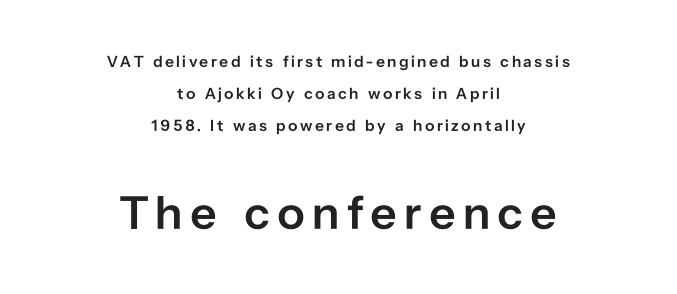
{"serif": "no", "italic": "no", "bold": "semi", "weight": "semibold", "width": "normal", "stroke_contrast": "low", "x_height": "medium", "monospaced": "no", "underline": "no", "align": "center", "line_spacing": "loose", "line_spacing_ratio": 1.99, "larger_block": "second", "size_ratio": 2.94, "glyph_px": 47}
